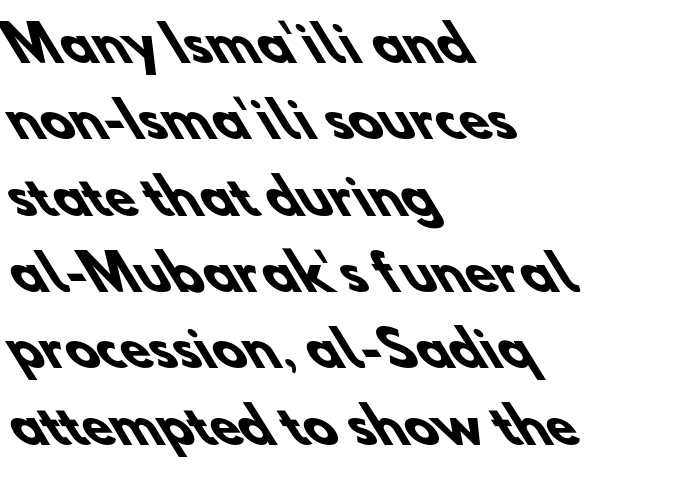
The image shows 48 px heavy sans-serif type; set left-aligned, normal line spacing (1.59x), normal letter spacing, not underlined; low stroke contrast and a small x-height.
